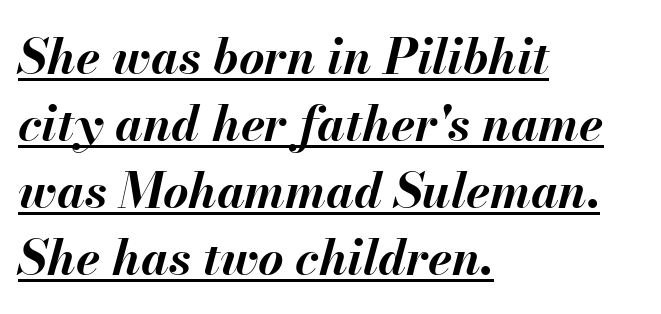
Q: Is the text bold? A: Yes.
Q: Is the text italic (slanted)? A: Yes, it leans right by about 13 degrees.
Q: Is the text underlined? A: Yes.
Q: How is the paragraph aligned? A: Left-aligned.
Q: Is the spacing between letters normal or unusually wide? A: Normal.
Q: Is the spacing between lines tight, normal or loose? A: Normal.
Q: Width (condensed, normal, or wide)? A: Normal.
Q: Stroke contrast? A: Medium.
Q: x-height? A: Small.
Q: Monospaced? A: No.
